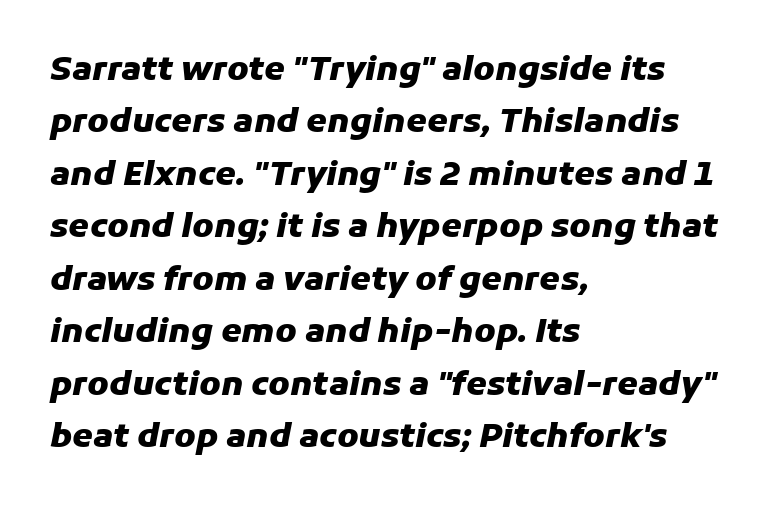
This sample is left-justified, so line endings fall wherever the words run out. Spacing between characters is what you'd get straight out of the box. Vertical spacing — default. In terms of posture, this sample is oblique.
